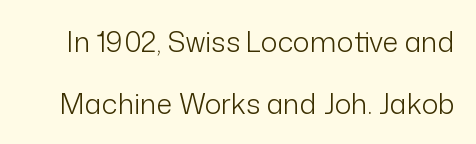
The image shows 28 px light sans-serif type, upright; set loose line spacing (2.21x), normal letter spacing, not underlined; low stroke contrast and a medium x-height.
